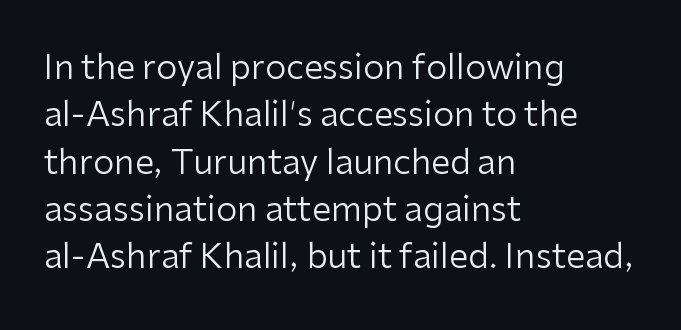
Q: Is the text bold? A: No.
Q: Is the text italic (slanted)? A: No, it is upright.
Q: Is the typeface a serif or a sans-serif typeface? A: Sans-serif.
Q: Is the text underlined? A: No.
Q: How is the paragraph aligned? A: Left-aligned.
Q: Is the spacing between letters normal or unusually wide? A: Normal.
Q: Is the spacing between lines tight, normal or loose? A: Normal.
Q: Width (condensed, normal, or wide)? A: Normal.
Q: Stroke contrast? A: Low.
Q: x-height? A: Medium.
Q: Monospaced? A: No.
